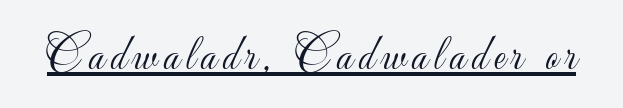
Classification — sans serif. Looks like regular typesetting: each glyph gets only the width it needs. Bold? No — there's no thickening of the strokes. Compared with undecorated copy, this sample adds a rule below the words.
